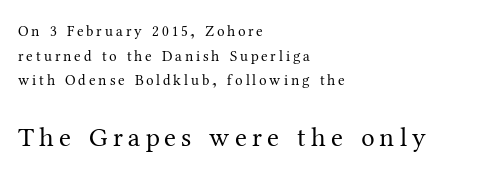
Characters remain perfectly vertical along every line. Character size in the trailing block exceeds that of the leading block. Clear beneath every line of the passage. The rows are spaced the way most documents space them. One-word summary of the alignment: left.
